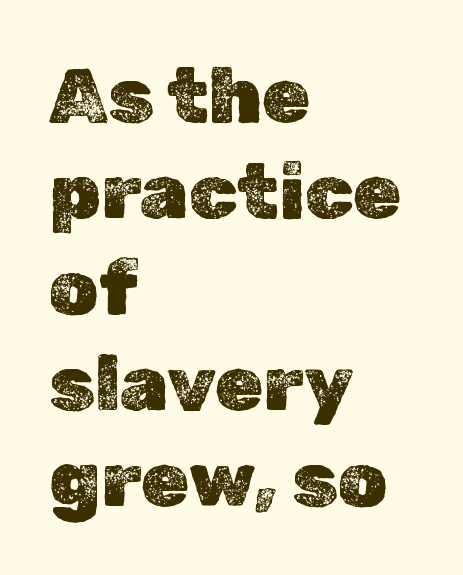
Q: Is the text italic (slanted)? A: No, it is upright.
Q: Is the text underlined? A: No.
Q: How is the paragraph aligned? A: Left-aligned.
Q: Is the spacing between letters normal or unusually wide? A: Normal.
Q: Width (condensed, normal, or wide)? A: Normal.
Q: x-height? A: Medium.
Q: Monospaced? A: No.
